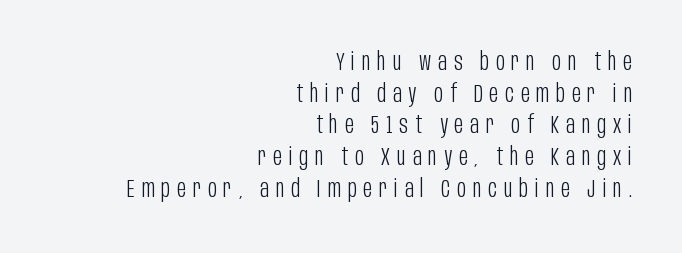
Students, observe: this is what conventionally led text looks like. Rule under the text: the space is simply empty. Caption: expanded tracking, letters set apart. A flush-right, rag-left setting is used for this passage. The specimen reads as upright at a glance.
